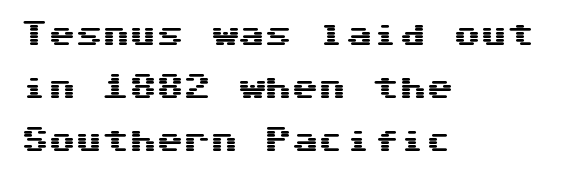
{"italic": "no", "underline": "no", "align": "left", "line_spacing": "loose", "line_spacing_ratio": 1.96, "letter_spacing": "normal", "letter_spacing_em": 0.0, "glyph_px": 27}
